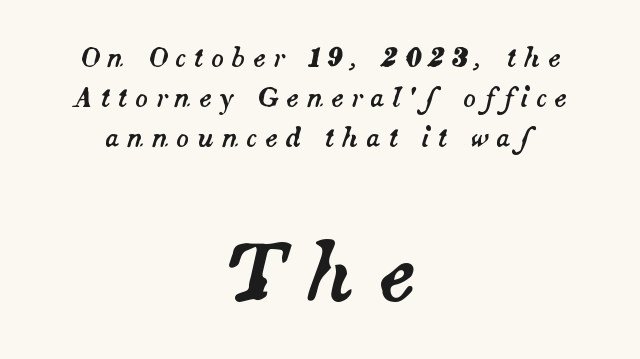
Small over large — that's the arrangement of the two blocks here. These lines are rendered in a variable-pitch font. Honestly, there is no underline to notice here at all. The rendering inserts visible extra space after every character.
